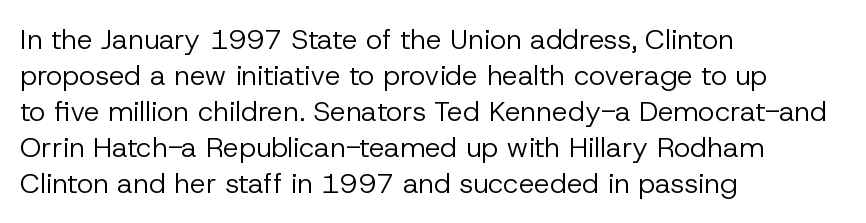
The image shows 28 px regular-weight sans-serif type, upright; set left-aligned, normal line spacing (1.29x), normal letter spacing, not underlined; low stroke contrast and a medium x-height.
